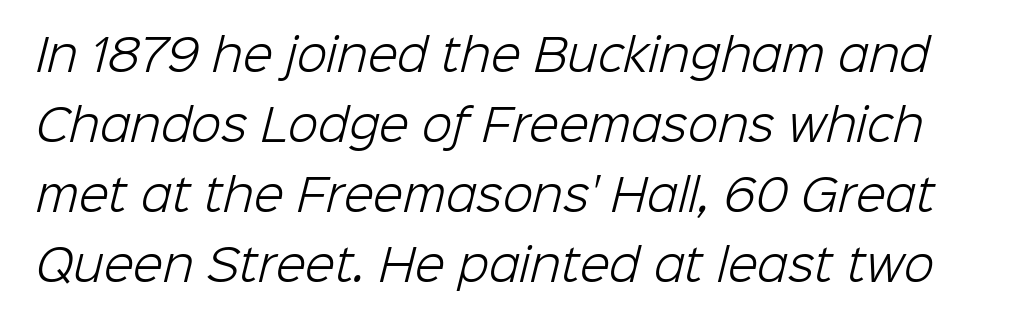
Anything drawn beneath the words? Only blank space. Varying glyph widths throughout — classic text-font behaviour. Stem width sits at or under what a default text font uses. I'd call this a sans setting — the letters go barefoot. Is there much room between lines? A standard amount, neither cramped nor airy.
